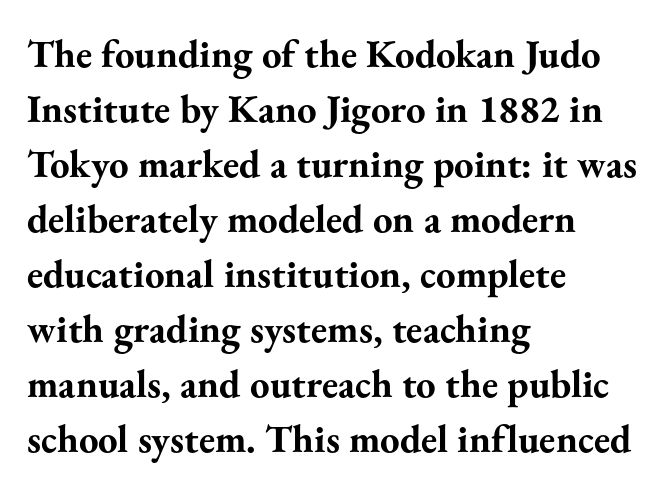
{"serif": "yes", "italic": "no", "bold": "yes", "weight": "bold", "width": "normal", "stroke_contrast": "medium", "x_height": "small", "monospaced": "no", "underline": "no", "align": "left", "line_spacing": "normal", "line_spacing_ratio": 1.41, "letter_spacing": "normal", "letter_spacing_em": 0.0, "glyph_px": 39}
